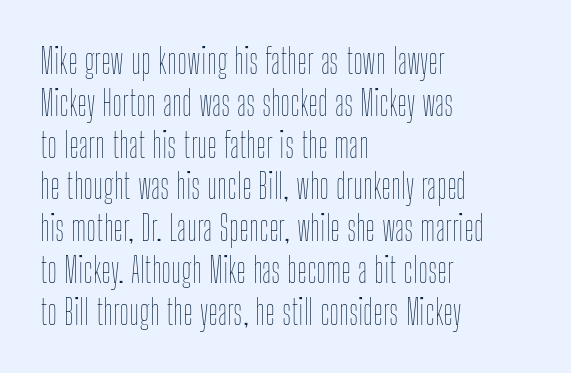
{"italic": "no", "bold": "no", "weight": "thin", "width": "condensed", "stroke_contrast": "low", "x_height": "medium", "monospaced": "no", "underline": "no", "align": "left", "line_spacing_ratio": 1.23, "letter_spacing": "normal", "letter_spacing_em": 0.0, "glyph_px": 34}
